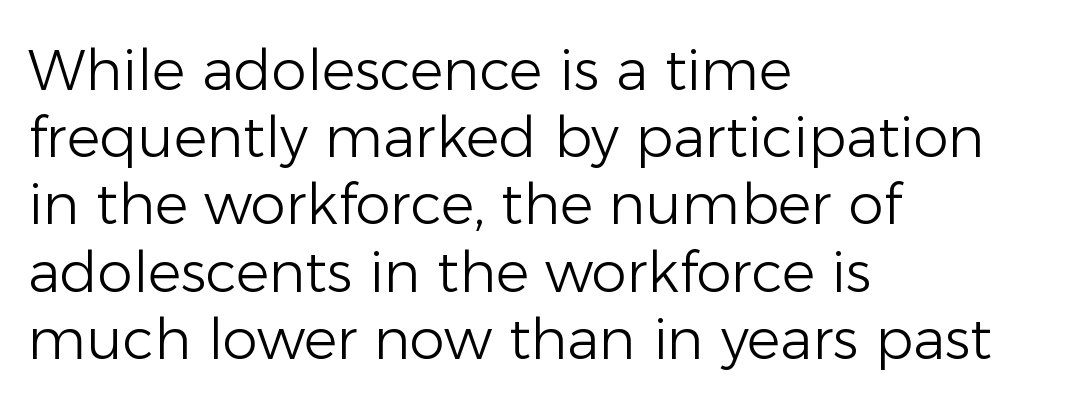
Q: Is the text bold? A: No.
Q: Is the text italic (slanted)? A: No, it is upright.
Q: Is the typeface a serif or a sans-serif typeface? A: Sans-serif.
Q: Is the text underlined? A: No.
Q: How is the paragraph aligned? A: Left-aligned.
Q: Is the spacing between letters normal or unusually wide? A: Normal.
Q: Width (condensed, normal, or wide)? A: Normal.
Q: Stroke contrast? A: Low.
Q: x-height? A: Medium.
Q: Monospaced? A: No.
